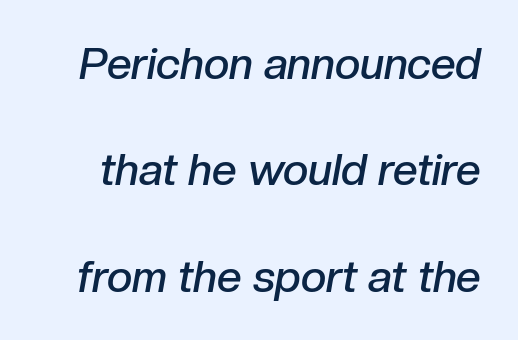
{"italic": "yes", "lean": "right", "slant_degrees": 10, "bold": "semi", "weight": "semibold", "width": "normal", "stroke_contrast": "low", "x_height": "medium", "monospaced": "no", "underline": "no", "line_spacing": "loose", "line_spacing_ratio": 2.42, "letter_spacing": "normal", "letter_spacing_em": 0.0, "glyph_px": 44}
